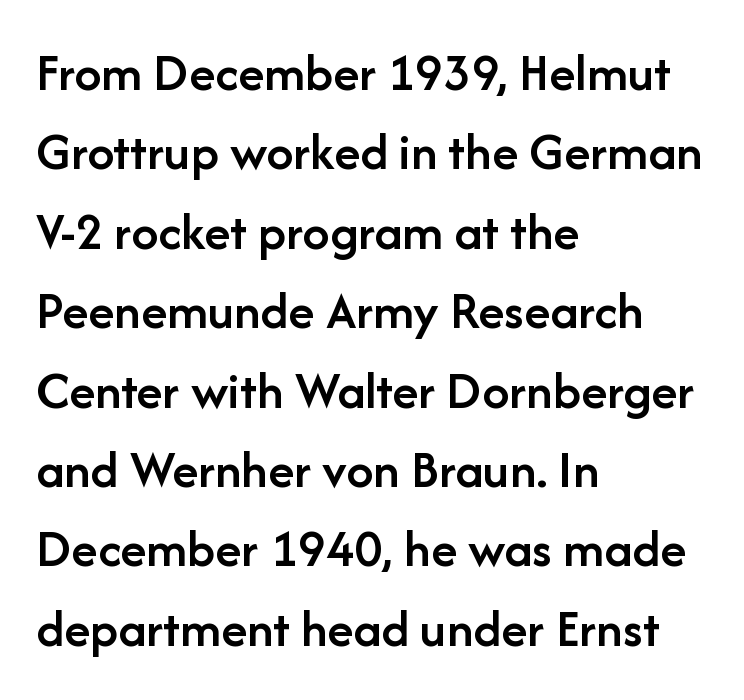
The glyphs are unaccompanied by any horizontal stroke below them. This sample has the flowing, uneven cadence of proportional lettering. Caption: semibold face, moderately heavy strokes. Quick note: interline space is typical. Grotesque or geometric, the face here clearly has no serifs.
